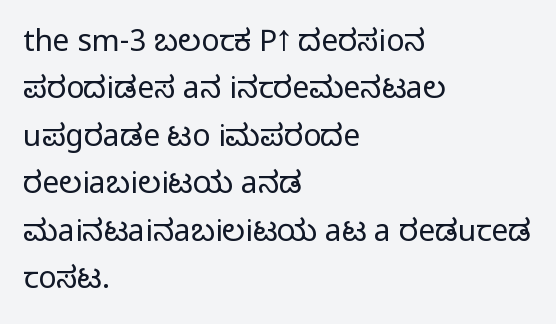
Q: Is the text bold? A: No.
Q: Is the text italic (slanted)? A: No, it is upright.
Q: Is the typeface a serif or a sans-serif typeface? A: Sans-serif.
Q: Is the text underlined? A: No.
Q: How is the paragraph aligned? A: Left-aligned.
Q: Is the spacing between letters normal or unusually wide? A: Normal.
Q: Is the spacing between lines tight, normal or loose? A: Normal.
Q: Width (condensed, normal, or wide)? A: Condensed.
Q: Stroke contrast? A: Low.
Q: x-height? A: Large.
Q: Monospaced? A: No.
